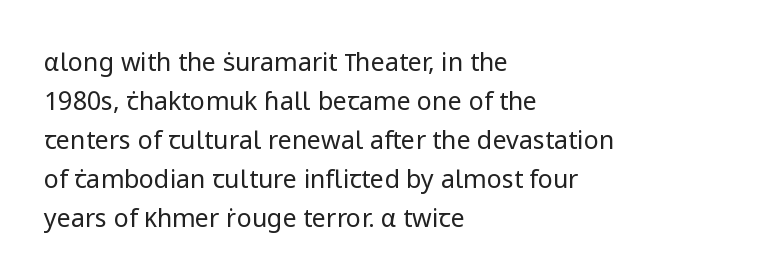
The space between consecutive lines is moderate. In terms of letterspacing, this is plain default setting. This rendering features lettering with no underline. Is the stroke heavy? The answer is a plain regular-or-lighter.
